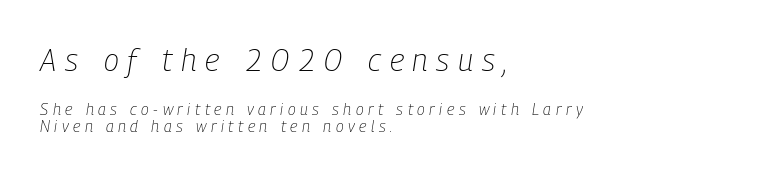
{"italic": "yes", "lean": "right", "slant_degrees": 9, "bold": "no", "weight": "light", "width": "condensed", "stroke_contrast": "low", "x_height": "medium", "monospaced": "no", "underline": "no", "align": "left", "line_spacing": "tight", "line_spacing_ratio": 1.09, "letter_spacing": "wide", "letter_spacing_em": 0.28, "larger_block": "first", "size_ratio": 1.94, "glyph_px": 31}
